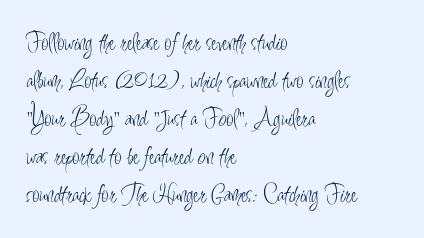
Visually the block forms a straight wall on the left and a jagged coastline on the right. Caption: standard tracking, unaltered. Weight: not bold — regular or lighter.
